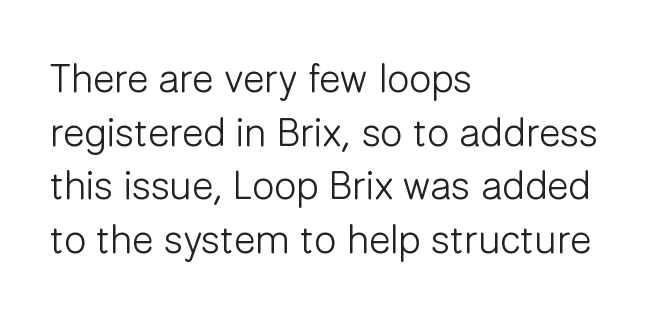
Each stroke keeps to a modest, everyday thickness or less. The rendering anchors every line to the left-hand side. Character widths vary here, with narrow letters taking less room than wide ones. Italic: no, the glyphs are upright roman.
